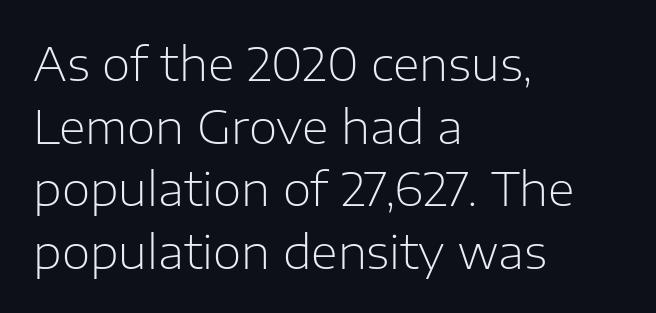
The image shows 46 px light sans-serif type, upright; set left-aligned, normal line spacing (1.36x), normal letter spacing, not underlined; low stroke contrast and a medium x-height.
